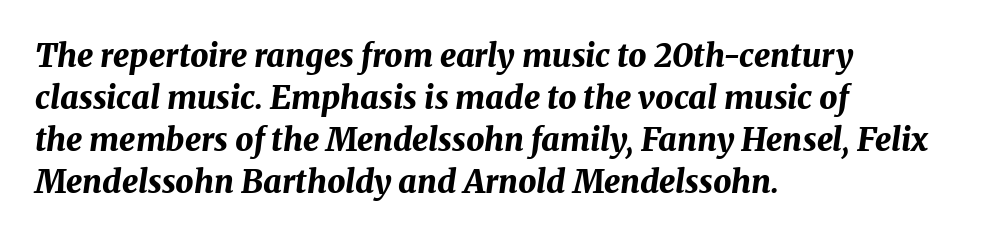
Q: Is the text bold? A: Yes.
Q: Is the text italic (slanted)? A: Yes, it leans right by about 8 degrees.
Q: Is the text underlined? A: No.
Q: How is the paragraph aligned? A: Left-aligned.
Q: Is the spacing between letters normal or unusually wide? A: Normal.
Q: Is the spacing between lines tight, normal or loose? A: Normal.
Q: Width (condensed, normal, or wide)? A: Normal.
Q: Stroke contrast? A: Medium.
Q: x-height? A: Medium.
Q: Monospaced? A: No.
